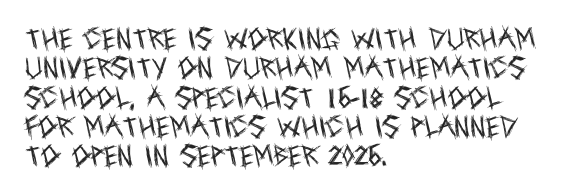
The image shows 24 px text type, upright; set left-aligned, line spacing 1.22x, normal letter spacing, not underlined.
